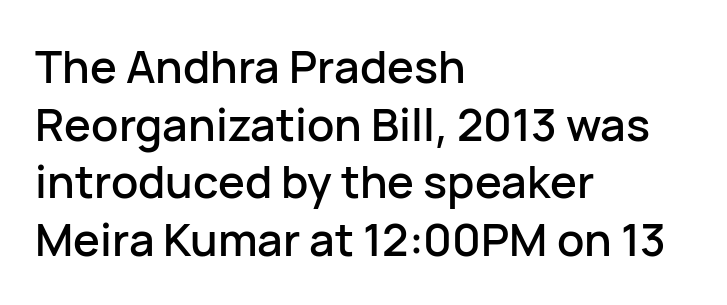
{"serif": "no", "italic": "no", "width": "normal", "stroke_contrast": "low", "x_height": "medium", "monospaced": "no", "underline": "no", "align": "left", "line_spacing": "normal", "line_spacing_ratio": 1.28, "letter_spacing": "normal", "letter_spacing_em": 0.0, "glyph_px": 45}
